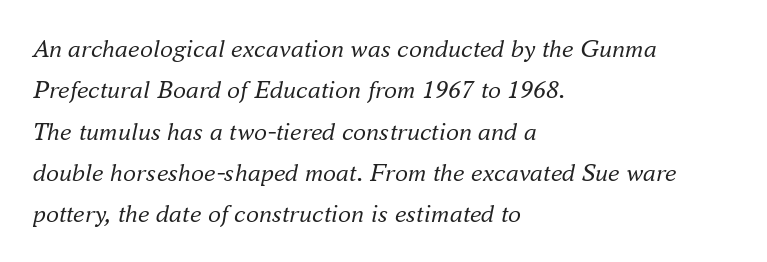
Is the type heavy? It reads as light-to-regular instead. The words here are not underlined. Words appear dense and cohesive because spacing is normal. The passage is arranged the way most books set body copy — flush left.
